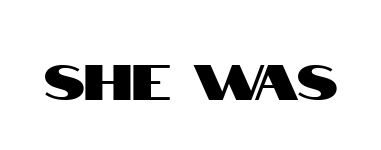
Q: Is the text italic (slanted)? A: No, it is upright.
Q: Is the typeface a serif or a sans-serif typeface? A: Sans-serif.
Q: Is the text underlined? A: No.
Q: Is the spacing between letters normal or unusually wide? A: Normal.
Q: Width (condensed, normal, or wide)? A: Condensed.
Q: Stroke contrast? A: High.
Q: x-height? A: Large.
Q: Monospaced? A: No.
